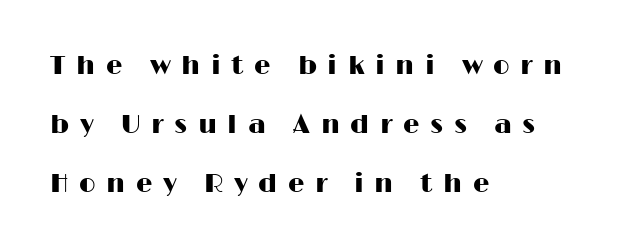
Caption: multi-line text, flush left, ragged right. Does extra space separate the letters? Yes, quite a lot of it. Each row of text sits above clean, open space. Compared with typical paragraphs, the rows here are farther apart. Ordinary non-slanted type is in use.
